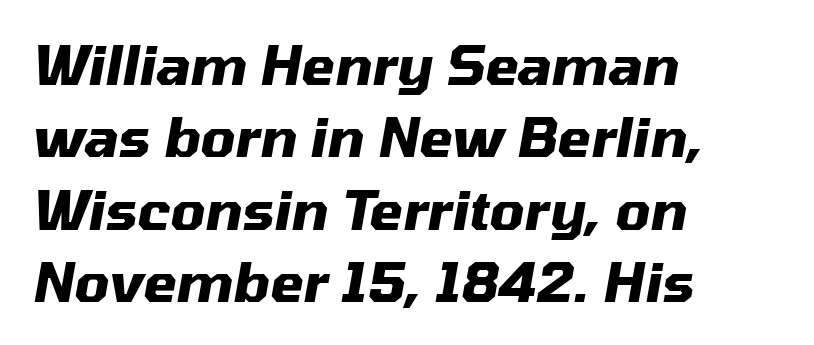
Q: Is the text bold? A: Yes.
Q: Is the text italic (slanted)? A: Yes, it leans right by about 10 degrees.
Q: Is the text underlined? A: No.
Q: How is the paragraph aligned? A: Left-aligned.
Q: Is the spacing between letters normal or unusually wide? A: Normal.
Q: Is the spacing between lines tight, normal or loose? A: Normal.
Q: Width (condensed, normal, or wide)? A: Normal.
Q: Stroke contrast? A: Medium.
Q: x-height? A: Medium.
Q: Monospaced? A: No.
